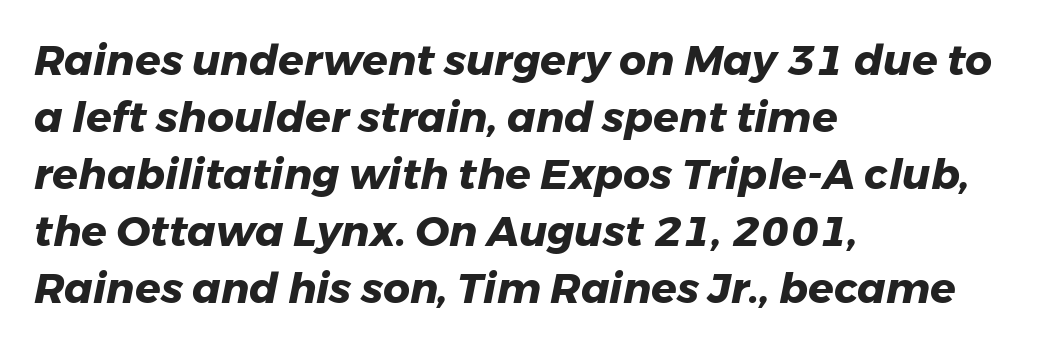
Q: Is the text bold? A: Yes.
Q: Is the text italic (slanted)? A: Yes, it leans right by about 11 degrees.
Q: Is the text underlined? A: No.
Q: How is the paragraph aligned? A: Left-aligned.
Q: Is the spacing between letters normal or unusually wide? A: Normal.
Q: Is the spacing between lines tight, normal or loose? A: Normal.
Q: Width (condensed, normal, or wide)? A: Normal.
Q: Stroke contrast? A: Low.
Q: x-height? A: Medium.
Q: Monospaced? A: No.
